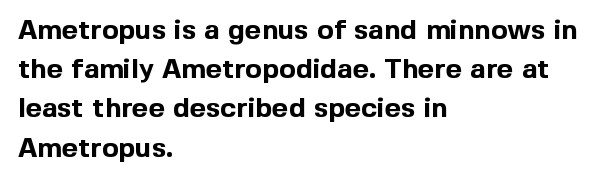
How are the letters spaced? Ordinarily, with no added tracking. The area under the type is left untouched. Thick stems and heavy bowls — unmistakably bold. In terms of leading, this rendering sits right in the middle.
